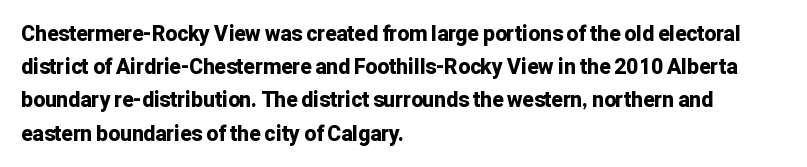
The image shows 21 px bold type, upright; set left-aligned, normal line spacing (1.58x), normal letter spacing, not underlined.
